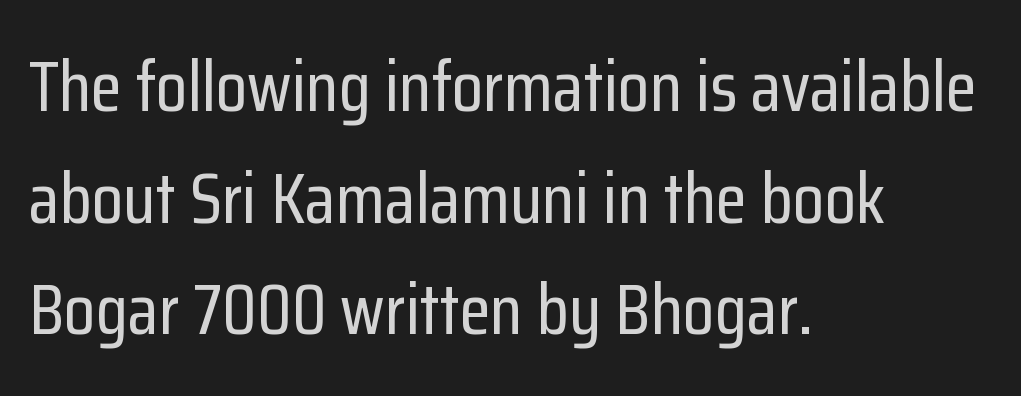
{"serif": "no", "italic": "no", "width": "condensed", "stroke_contrast": "low", "x_height": "medium", "monospaced": "no", "underline": "no", "align": "left", "line_spacing": "normal", "line_spacing_ratio": 1.55, "letter_spacing": "normal", "letter_spacing_em": 0.0, "glyph_px": 72}
